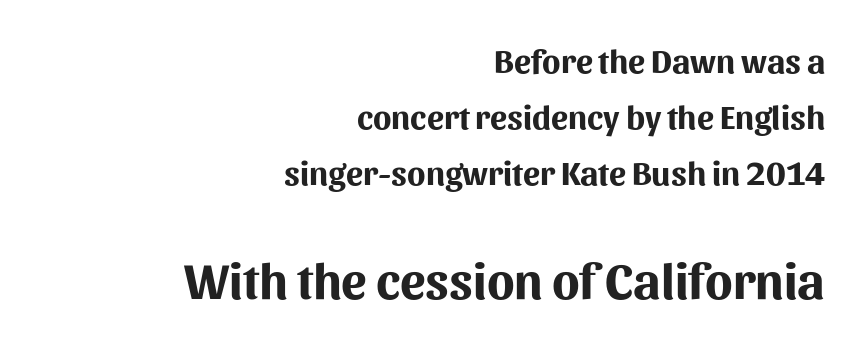
Spacing verdict: proportional, widths tailored to each character. Notice how the passage keeps a crisp vertical edge on the right only. This rendering employs a face without finishing strokes, i.e., a sans-serif. Default kerning and tracking; the words read as compact shapes. Tall strokes in this sample are plumb rather than angled.
